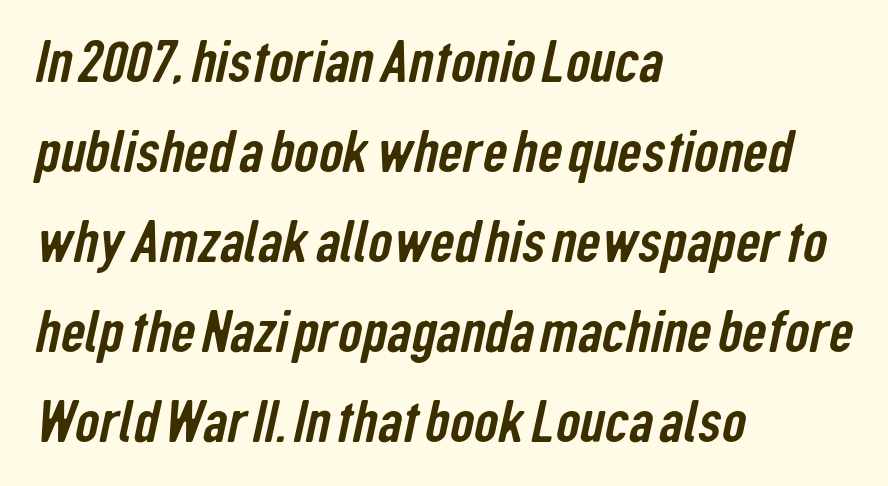
The designer went with a sans here, leaving each stem footless. Reading down the block, your eye returns to a fixed left position each line. Here the designer chose a conventional face with non-uniform glyph widths. Leading: standard. The passage shown has conventional tracking throughout. Each row of text sits above clean, open space.
